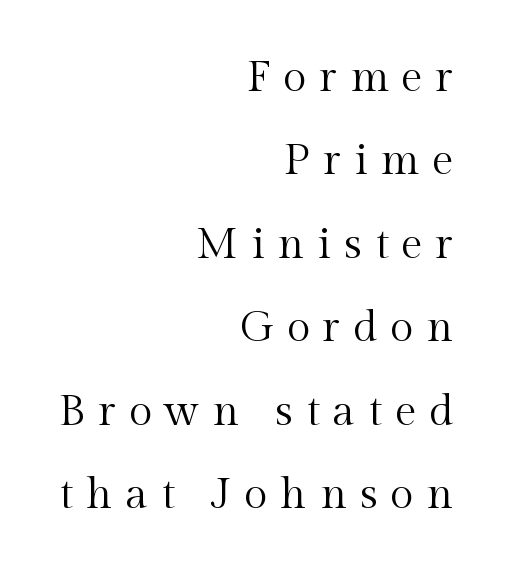
Q: Is the text bold? A: No.
Q: Is the text italic (slanted)? A: No, it is upright.
Q: Is the typeface a serif or a sans-serif typeface? A: Serif.
Q: Is the text underlined? A: No.
Q: How is the paragraph aligned? A: Right-aligned.
Q: Is the spacing between letters normal or unusually wide? A: Unusually wide.
Q: Is the spacing between lines tight, normal or loose? A: Loose.
Q: Width (condensed, normal, or wide)? A: Normal.
Q: x-height? A: Medium.
Q: Monospaced? A: No.
